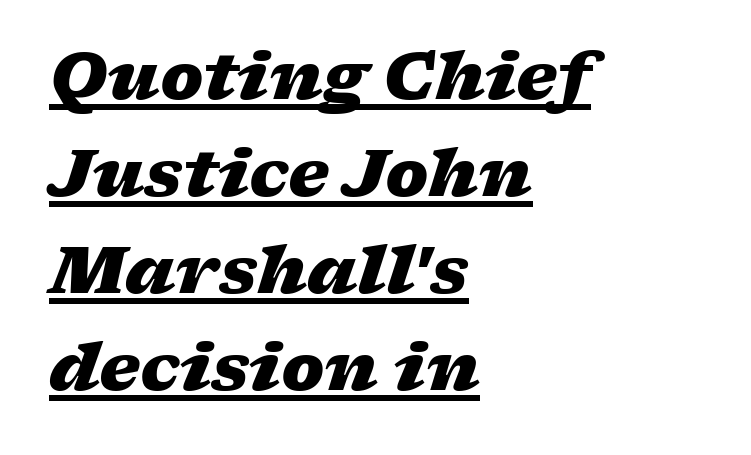
{"italic": "yes", "lean": "right", "slant_degrees": 17, "bold": "yes", "weight": "heavy", "width": "wide", "stroke_contrast": "low", "x_height": "medium", "monospaced": "no", "underline": "yes", "align": "left", "line_spacing": "normal", "line_spacing_ratio": 1.49, "letter_spacing": "normal", "letter_spacing_em": 0.0, "glyph_px": 65}
